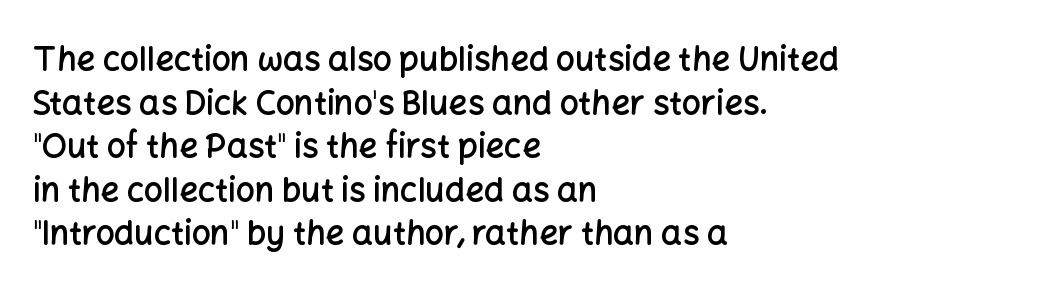
Q: Is the text bold? A: Semi-bold.
Q: Is the text italic (slanted)? A: No, it is upright.
Q: Is the typeface a serif or a sans-serif typeface? A: Sans-serif.
Q: Is the text underlined? A: No.
Q: How is the paragraph aligned? A: Left-aligned.
Q: Is the spacing between letters normal or unusually wide? A: Normal.
Q: Is the spacing between lines tight, normal or loose? A: Normal.
Q: Width (condensed, normal, or wide)? A: Normal.
Q: Stroke contrast? A: Low.
Q: x-height? A: Medium.
Q: Monospaced? A: No.
